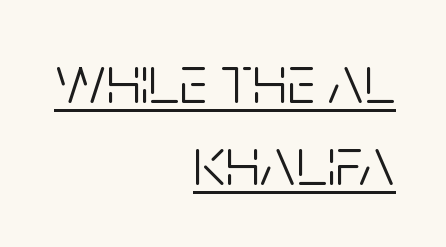
The image shows 70 px light, condensed sans-serif type, upright; set right-aligned, line spacing 1.17x, normal letter spacing, underlined; low stroke contrast and a large x-height.
